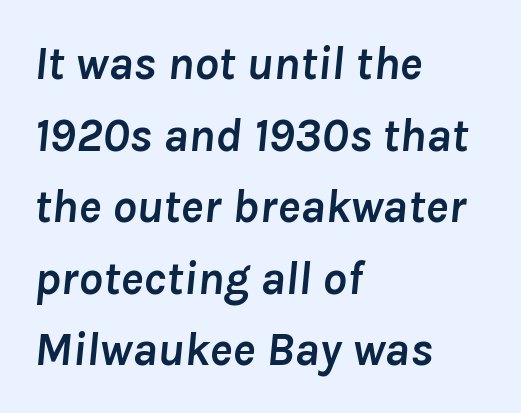
Q: Is the text bold? A: Yes.
Q: Is the text italic (slanted)? A: Yes, it leans right by about 8 degrees.
Q: Is the text underlined? A: No.
Q: How is the paragraph aligned? A: Left-aligned.
Q: Is the spacing between letters normal or unusually wide? A: Normal.
Q: Is the spacing between lines tight, normal or loose? A: Normal.
Q: Width (condensed, normal, or wide)? A: Normal.
Q: Stroke contrast? A: Low.
Q: x-height? A: Medium.
Q: Monospaced? A: No.
